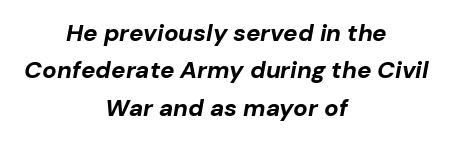
The image shows 24 px bold type, italic (leaning right); set centered, normal line spacing (1.56x), normal letter spacing, not underlined.
